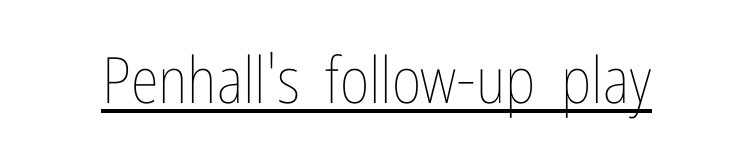
Is the letter spacing exaggerated? No — it looks like the ordinary default. Each letter keeps its own natural width here, so spacing adapts to shape. The lettering is marked with a stroke running underneath it. Posture: vertical.
